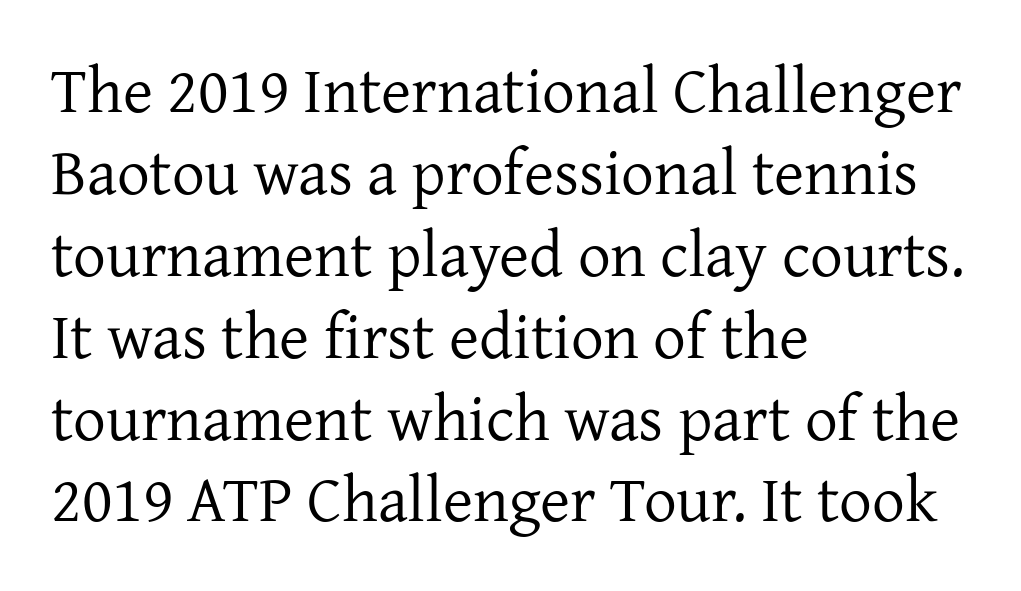
Q: Is the text bold? A: No.
Q: Is the text italic (slanted)? A: No, it is upright.
Q: Is the typeface a serif or a sans-serif typeface? A: Serif.
Q: Is the text underlined? A: No.
Q: How is the paragraph aligned? A: Left-aligned.
Q: Is the spacing between letters normal or unusually wide? A: Normal.
Q: Is the spacing between lines tight, normal or loose? A: Normal.
Q: Width (condensed, normal, or wide)? A: Normal.
Q: Stroke contrast? A: Low.
Q: x-height? A: Medium.
Q: Monospaced? A: No.
